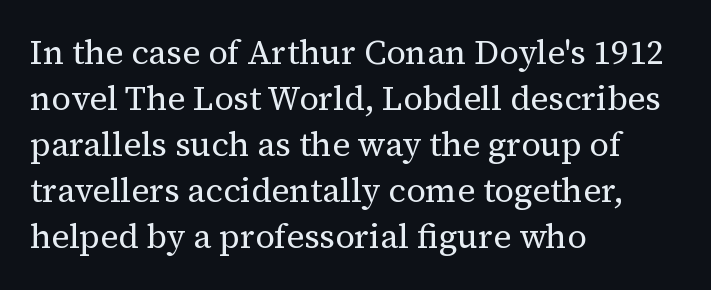
The image shows 34 px regular-weight serif type, upright; set left-aligned, normal line spacing (1.35x), normal letter spacing, not underlined; medium stroke contrast and a medium x-height.
